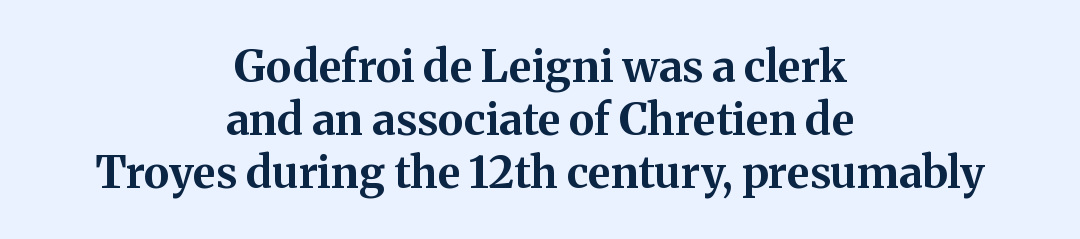
{"serif": "yes", "italic": "no", "bold": "yes", "weight": "bold", "width": "normal", "stroke_contrast": "medium", "x_height": "medium", "monospaced": "no", "underline": "no", "align": "center", "line_spacing_ratio": 1.2, "letter_spacing": "normal", "letter_spacing_em": 0.0, "glyph_px": 44}
